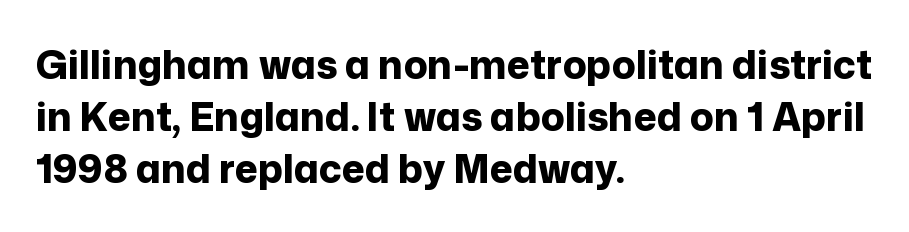
Q: Is the text bold? A: Yes.
Q: Is the text italic (slanted)? A: No, it is upright.
Q: Is the typeface a serif or a sans-serif typeface? A: Sans-serif.
Q: Is the text underlined? A: No.
Q: How is the paragraph aligned? A: Left-aligned.
Q: Is the spacing between letters normal or unusually wide? A: Normal.
Q: Is the spacing between lines tight, normal or loose? A: Normal.
Q: Width (condensed, normal, or wide)? A: Normal.
Q: Stroke contrast? A: Low.
Q: x-height? A: Medium.
Q: Monospaced? A: No.
